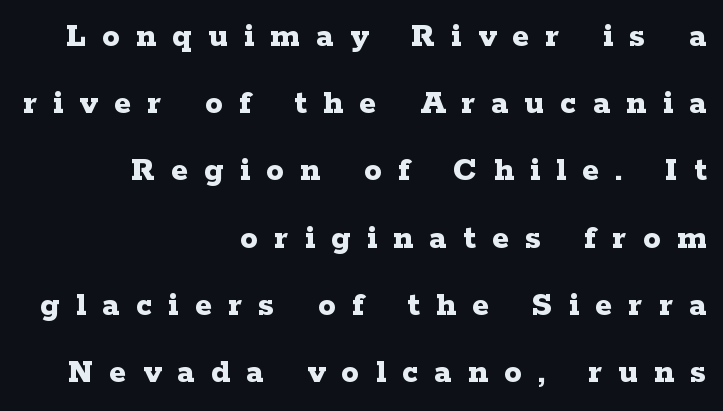
Q: Is the text bold? A: Yes.
Q: Is the text italic (slanted)? A: No, it is upright.
Q: Is the typeface a serif or a sans-serif typeface? A: Serif.
Q: Is the text underlined? A: No.
Q: How is the paragraph aligned? A: Right-aligned.
Q: Is the spacing between letters normal or unusually wide? A: Unusually wide.
Q: Is the spacing between lines tight, normal or loose? A: Loose.
Q: Width (condensed, normal, or wide)? A: Wide.
Q: Stroke contrast? A: Low.
Q: x-height? A: Medium.
Q: Monospaced? A: No.
